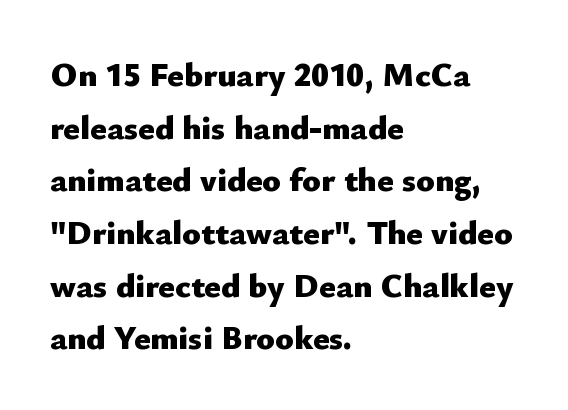
The image shows 34 px heavy sans-serif type, upright; set left-aligned, normal line spacing (1.55x), normal letter spacing, not underlined; low stroke contrast and a small x-height.
